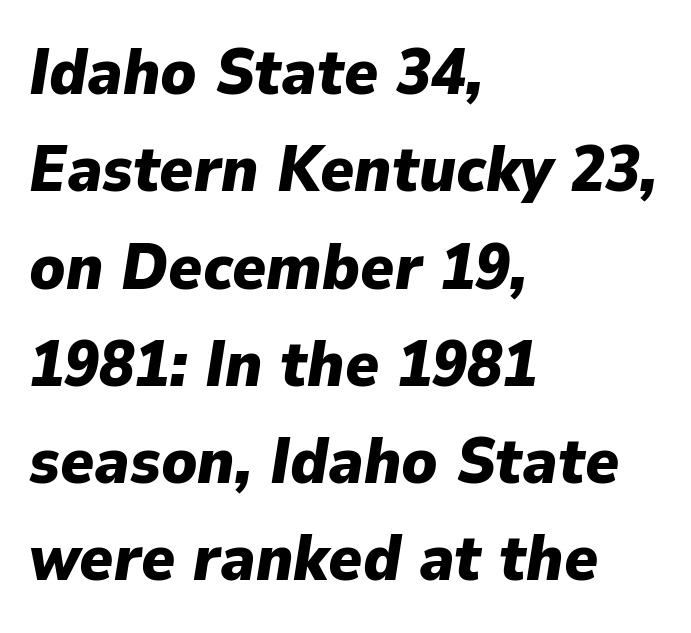
{"italic": "yes", "lean": "right", "slant_degrees": 9, "bold": "yes", "weight": "heavy", "width": "normal", "stroke_contrast": "low", "x_height": "medium", "monospaced": "no", "underline": "no", "align": "left", "line_spacing": "normal", "line_spacing_ratio": 1.52, "letter_spacing": "normal", "letter_spacing_em": 0.0, "glyph_px": 64}
